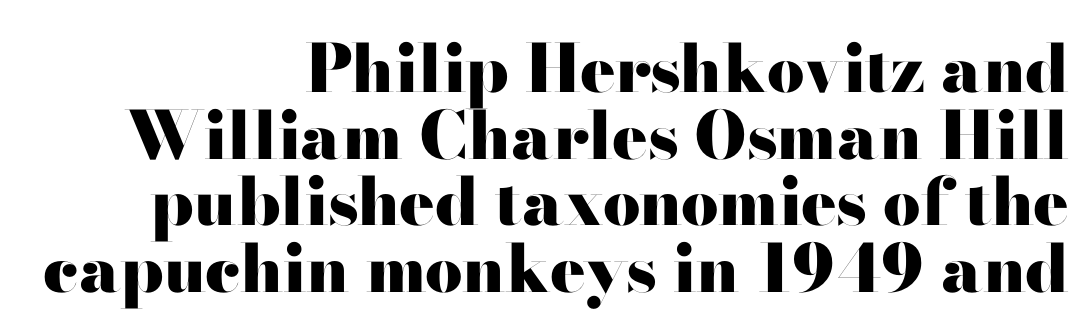
{"serif": "no", "italic": "no", "bold": "yes", "weight": "heavy", "width": "wide", "stroke_contrast": "high", "x_height": "small", "monospaced": "no", "underline": "no", "align": "right", "line_spacing": "tight", "line_spacing_ratio": 1.01, "letter_spacing": "normal", "letter_spacing_em": 0.0, "glyph_px": 66}
